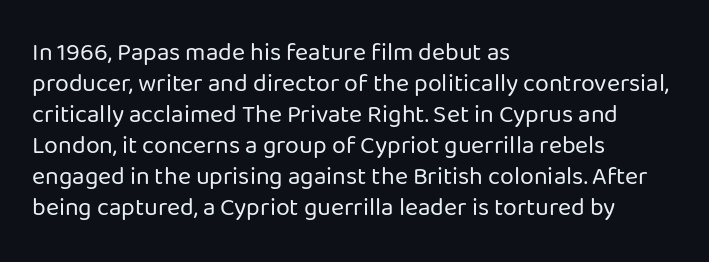
Q: Is the text bold? A: No.
Q: Is the text italic (slanted)? A: No, it is upright.
Q: Is the text underlined? A: No.
Q: How is the paragraph aligned? A: Left-aligned.
Q: Is the spacing between letters normal or unusually wide? A: Normal.
